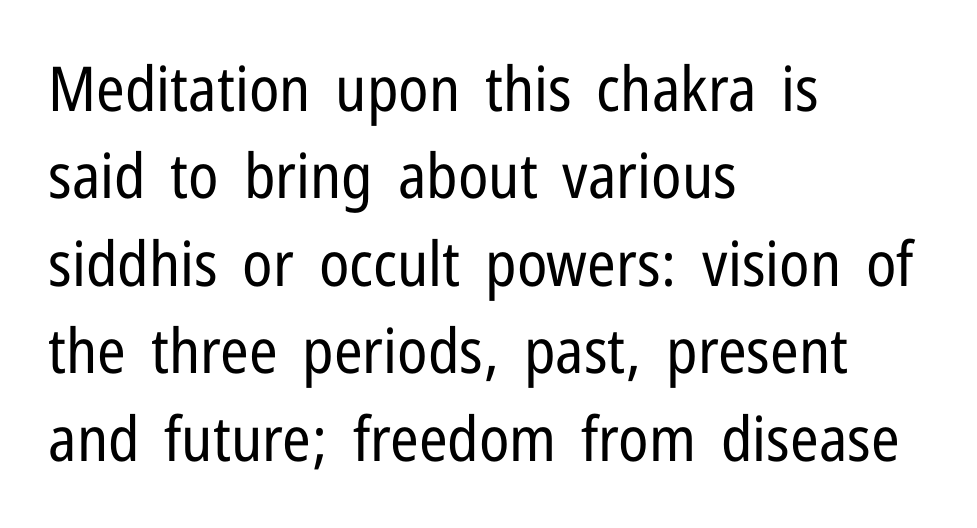
The image shows 62 px regular-weight, condensed sans-serif type, upright; set left-aligned, normal line spacing (1.41x), normal letter spacing, not underlined; low stroke contrast and a medium x-height.
